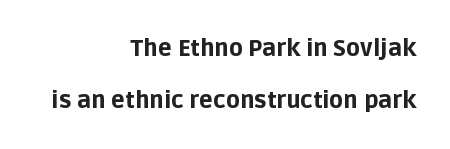
Q: Is the text bold? A: Yes.
Q: Is the text italic (slanted)? A: No, it is upright.
Q: Is the text underlined? A: No.
Q: How is the paragraph aligned? A: Right-aligned.
Q: Is the spacing between letters normal or unusually wide? A: Normal.
Q: Is the spacing between lines tight, normal or loose? A: Loose.
